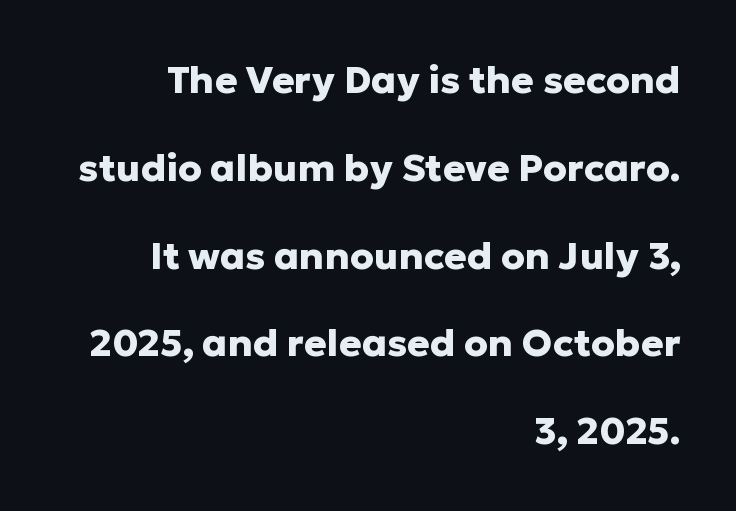
Notice how the stems are strictly vertical — no italics here. These lines are composed in type without serifs. Character widths vary here, with narrow letters taking less room than wide ones. The lines are quadded right.
